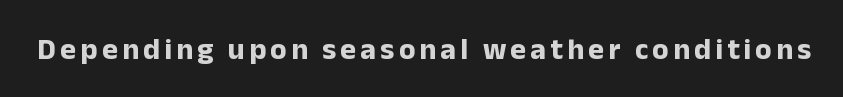
Q: Is the text bold? A: Yes.
Q: Is the text italic (slanted)? A: No, it is upright.
Q: Is the typeface a serif or a sans-serif typeface? A: Sans-serif.
Q: Is the text underlined? A: No.
Q: Width (condensed, normal, or wide)? A: Normal.
Q: Stroke contrast? A: Low.
Q: x-height? A: Medium.
Q: Monospaced? A: No.
